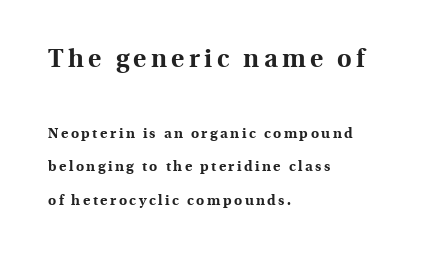
The face used here has the dense, thick strokes of a bold. The glyphs are unaccompanied by any horizontal stroke below them. Leading: increased. A typesetter would mark this as roman, not italic. Which of the two is more prominent by size? The first, at the top.
